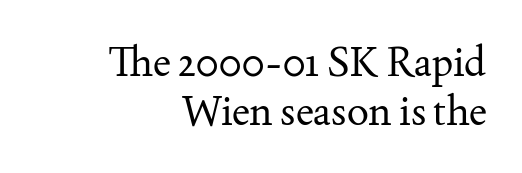
Q: Is the text bold? A: No.
Q: Is the text italic (slanted)? A: No, it is upright.
Q: Is the typeface a serif or a sans-serif typeface? A: Serif.
Q: Is the text underlined? A: No.
Q: How is the paragraph aligned? A: Right-aligned.
Q: Is the spacing between letters normal or unusually wide? A: Normal.
Q: Width (condensed, normal, or wide)? A: Normal.
Q: Stroke contrast? A: Medium.
Q: x-height? A: Small.
Q: Monospaced? A: No.
